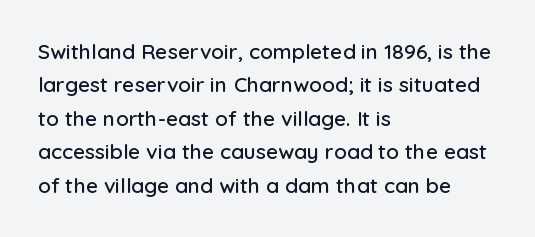
{"italic": "no", "underline": "no", "align": "left", "line_spacing": "normal", "line_spacing_ratio": 1.59, "letter_spacing": "normal", "letter_spacing_em": 0.0, "glyph_px": 21}
